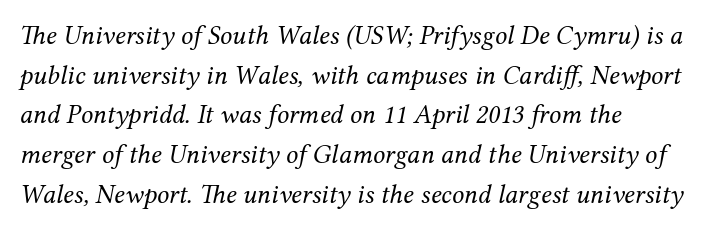
The image shows 27 px text type, italic (leaning right); set left-aligned, normal line spacing (1.47x), normal letter spacing, not underlined.
